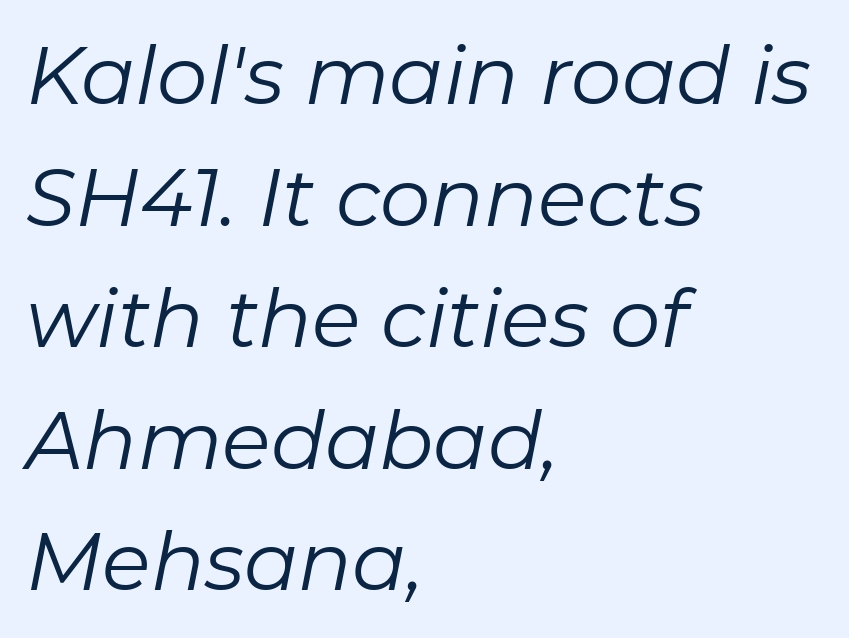
Descenders hang freely into open space. Posture: slanted. Each letter keeps its own natural width here, so spacing adapts to shape. These glyphs show unthickened strokes, regular width or finer.
